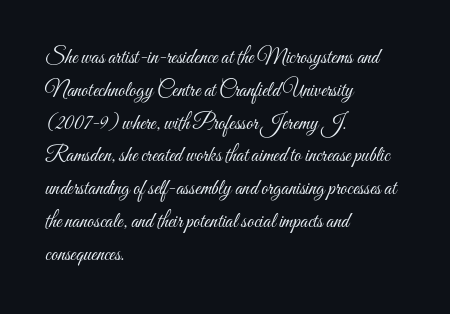
Q: Is the text bold? A: No.
Q: Is the text italic (slanted)? A: Yes.
Q: Is the text underlined? A: No.
Q: How is the paragraph aligned? A: Left-aligned.
Q: Is the spacing between letters normal or unusually wide? A: Normal.
Q: Is the spacing between lines tight, normal or loose? A: Normal.
